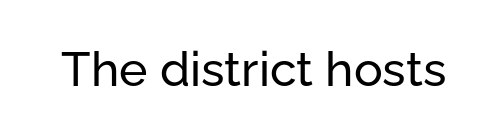
{"serif": "no", "italic": "no", "width": "normal", "stroke_contrast": "low", "x_height": "medium", "monospaced": "no", "underline": "no", "letter_spacing": "normal", "letter_spacing_em": 0.0, "glyph_px": 48}
